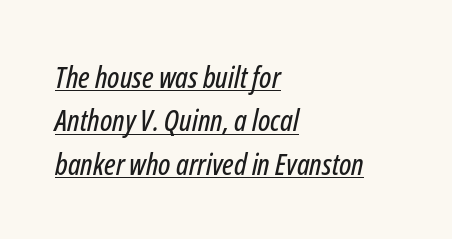
If you measured baseline to baseline, you'd find a middling distance. Note the varied advance widths — an 'i' is clearly narrower than an 'm'. Is the type slanted? Yes — the strokes lean at a clear angle. The passage shown is underscored from start to finish.
